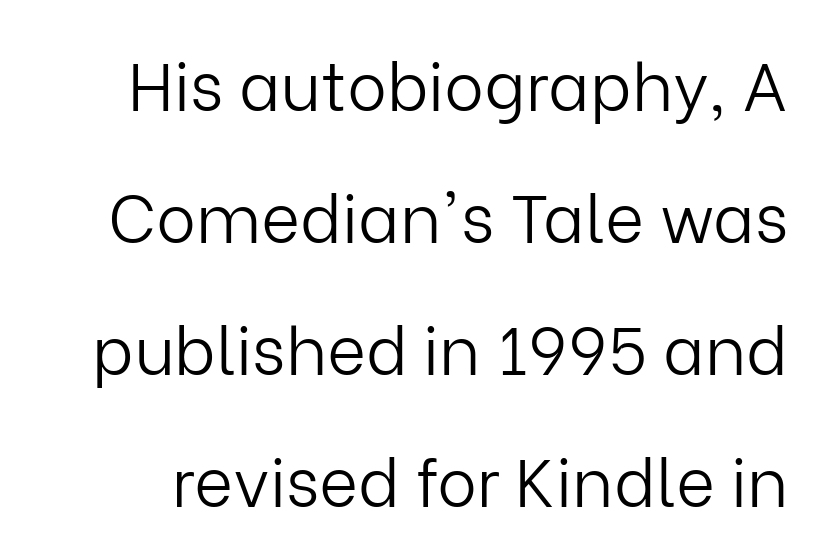
Note the varied advance widths — an 'i' is clearly narrower than an 'm'. The strokes carry an ordinary text weight at most. Nobody touched the tracking dial on this one. Bare-footed words on every line.
